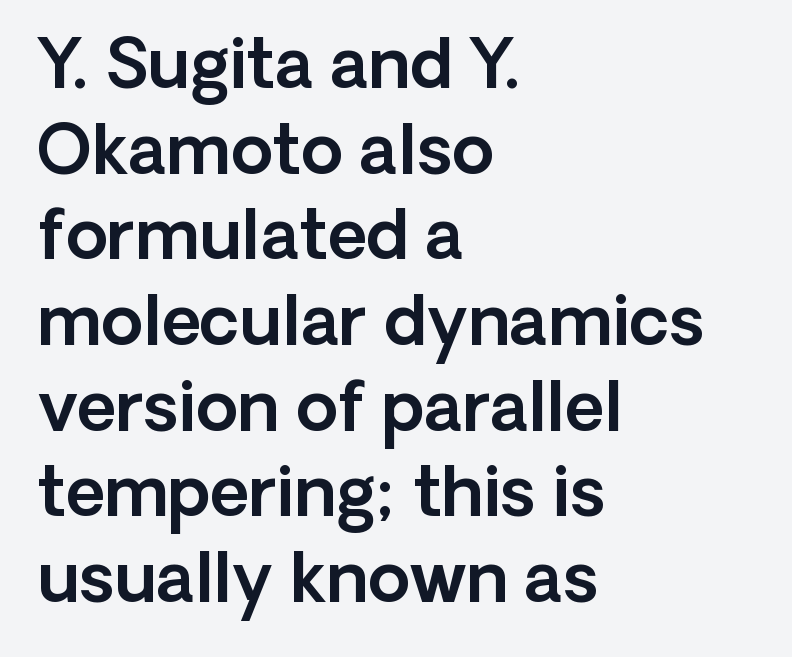
{"serif": "no", "italic": "no", "width": "normal", "x_height": "medium", "monospaced": "no", "underline": "no", "align": "left", "line_spacing": "normal", "line_spacing_ratio": 1.26, "letter_spacing": "normal", "letter_spacing_em": 0.0, "glyph_px": 68}
